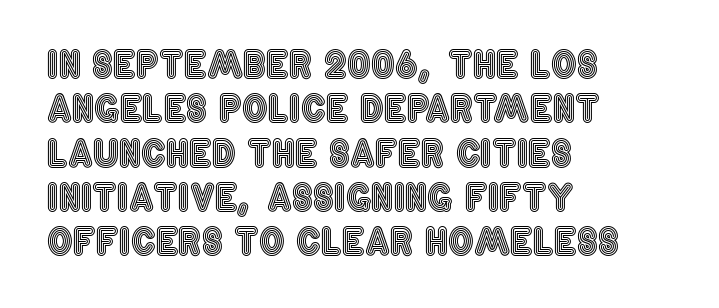
{"italic": "no", "width": "condensed", "x_height": "large", "monospaced": "no", "underline": "no", "align": "left", "line_spacing_ratio": 1.23, "letter_spacing": "normal", "letter_spacing_em": 0.0, "glyph_px": 36}
